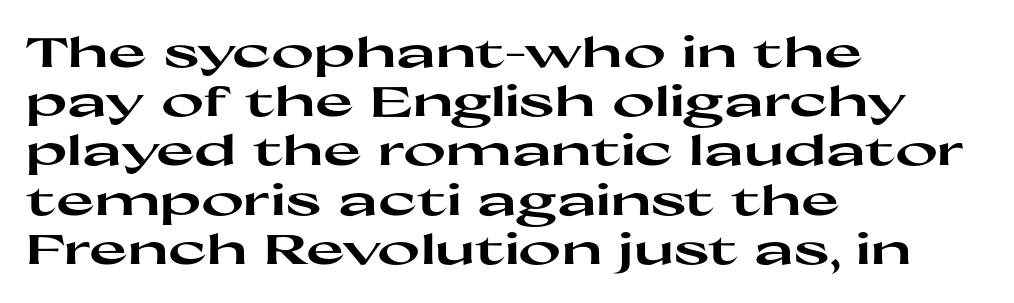
The image shows 41 px heavy, wide sans-serif type, upright; set left-aligned, line spacing 1.2x, normal letter spacing, not underlined; high stroke contrast and a medium x-height.
